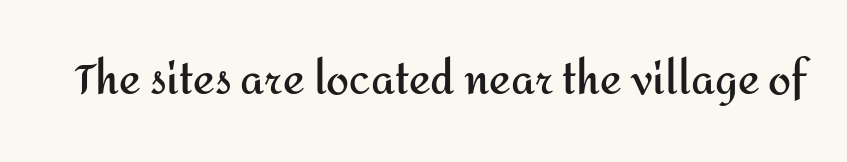
Nothing unusual about the tracking: characters are spaced as the font intends. To sum up the face: it is a sans, with no serifs. The specimen reads as upright at a glance. This sample has the flowing, uneven cadence of proportional lettering. Every letter is thick-stroked: bold, no question. A bare baseline throughout the passage.
